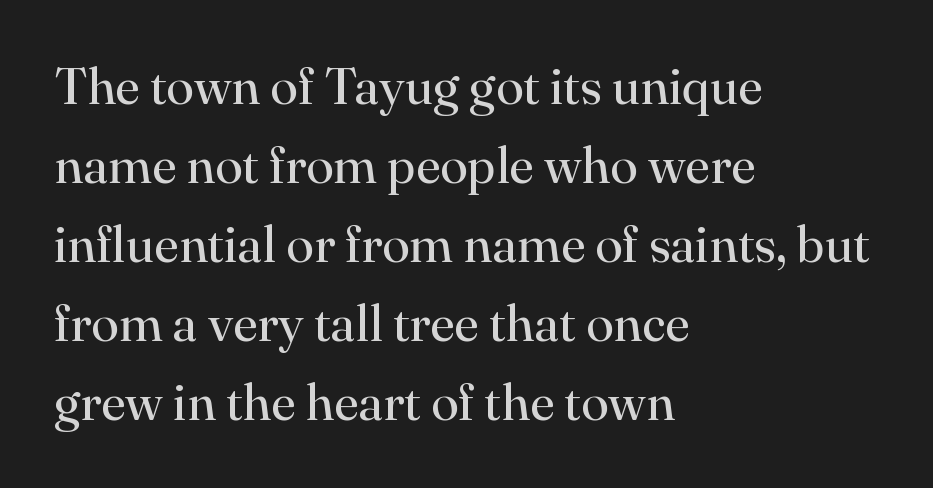
Plain, unruled lines of type. Notice how the passage keeps a crisp vertical edge on the left only. No italicization has been applied; the sample stays upright. Compared with typical body copy, the letter spacing here is the same.
